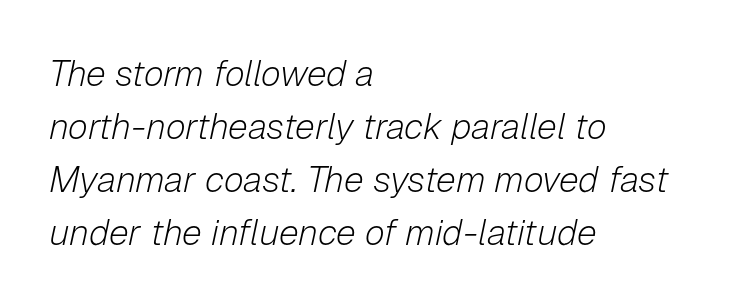
{"italic": "yes", "lean": "right", "slant_degrees": 12, "bold": "no", "weight": "light", "width": "normal", "stroke_contrast": "low", "x_height": "medium", "monospaced": "no", "underline": "no", "align": "left", "line_spacing": "normal", "line_spacing_ratio": 1.47, "letter_spacing": "normal", "letter_spacing_em": 0.0, "glyph_px": 36}
